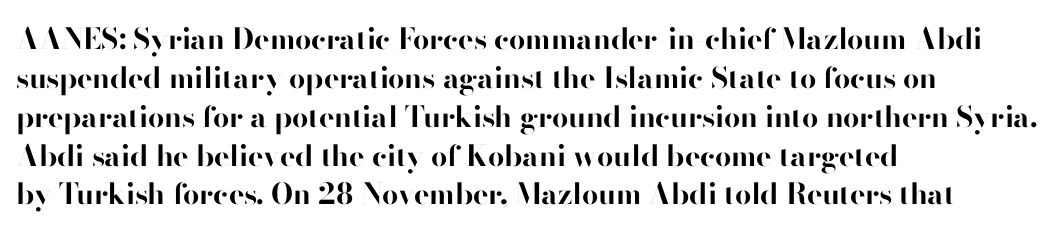
{"serif": "no", "italic": "no", "bold": "yes", "weight": "bold", "width": "normal", "stroke_contrast": "high", "x_height": "small", "monospaced": "no", "underline": "no", "align": "left", "line_spacing": "normal", "line_spacing_ratio": 1.34, "letter_spacing": "normal", "letter_spacing_em": 0.0, "glyph_px": 29}
